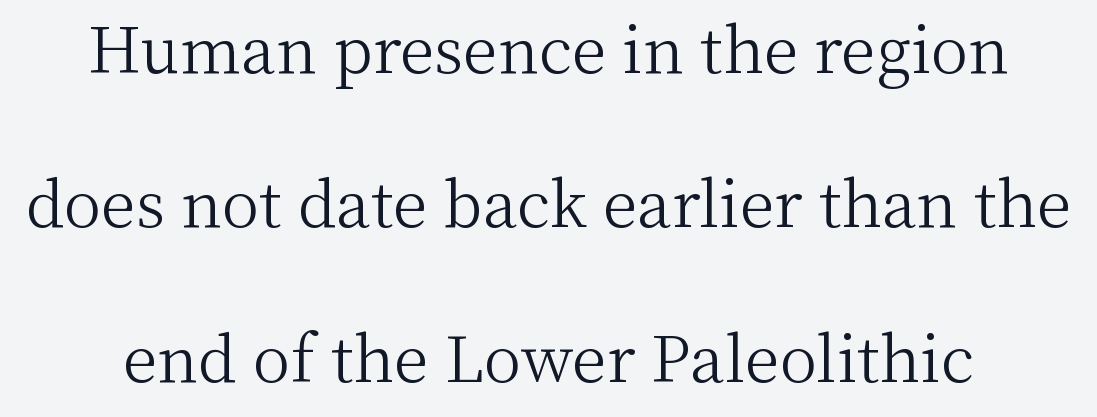
{"serif": "yes", "italic": "no", "bold": "no", "weight": "light", "width": "normal", "stroke_contrast": "medium", "x_height": "medium", "monospaced": "no", "underline": "no", "line_spacing": "loose", "line_spacing_ratio": 2.45, "letter_spacing": "normal", "letter_spacing_em": 0.0, "glyph_px": 63}
